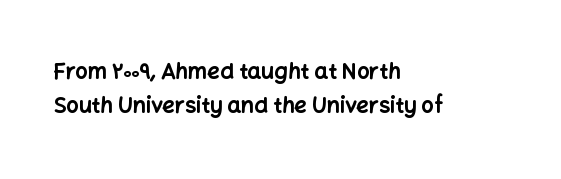
This sample is left-justified, so line endings fall wherever the words run out. Ascenders rise straight up at ninety degrees. Notice how descenders clear the ascenders below comfortably — that's standard leading. Is the type bold? Yes — the strokes are clearly thick and heavy.
